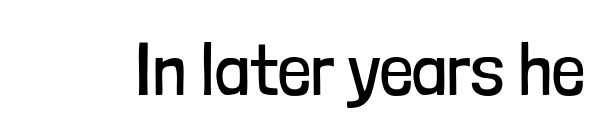
The image shows 73 px regular-weight, condensed sans-serif type, upright; set normal letter spacing, not underlined; low stroke contrast and a medium x-height.
